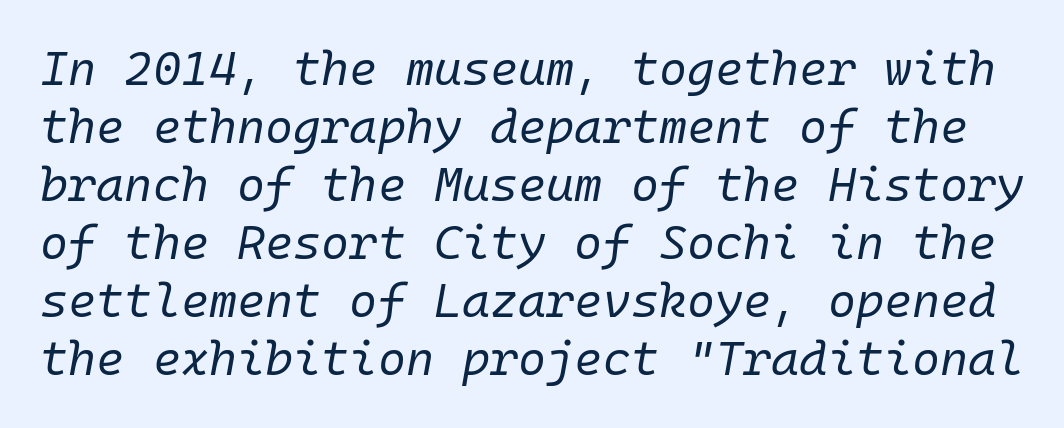
{"italic": "yes", "lean": "right", "slant_degrees": 10, "bold": "no", "weight": "regular", "width": "normal", "stroke_contrast": "low", "x_height": "medium", "monospaced": "yes", "underline": "no", "line_spacing_ratio": 1.21, "letter_spacing": "normal", "letter_spacing_em": 0.0, "glyph_px": 48}
